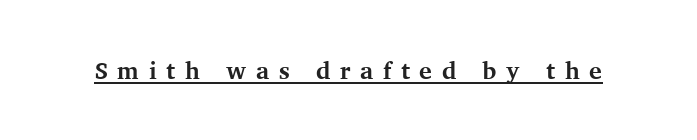
Glyph-to-glyph distance is far greater than everyday printed text. Underlined type. Pretty heavy lettering here — definitely bold. The lettering stays uniformly vertical, giving the passage a roman look.
